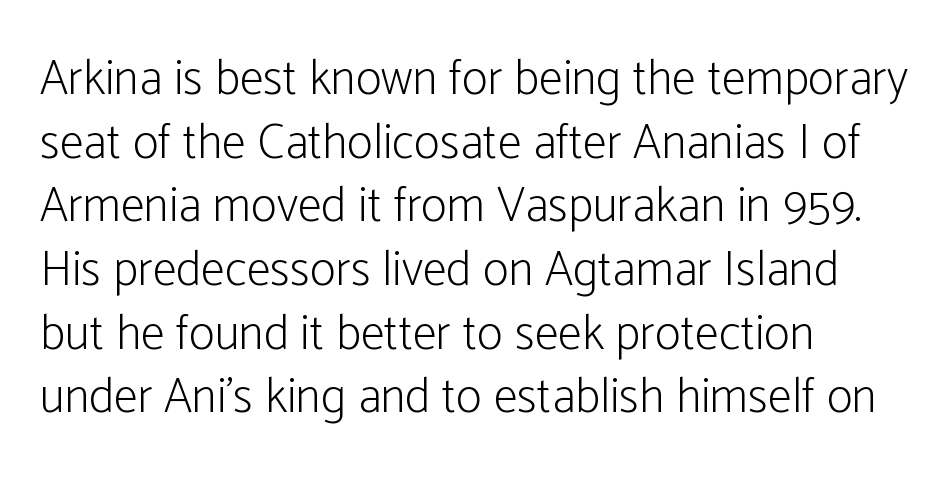
These lines were composed using upright roman letters. The horizontal fit of the characters is conventional and even. Grotesque or geometric, the face here clearly has no serifs. Proportional: the letters do not fall into vertical columns. Stroke mass is kept to a normal reading level or below.
